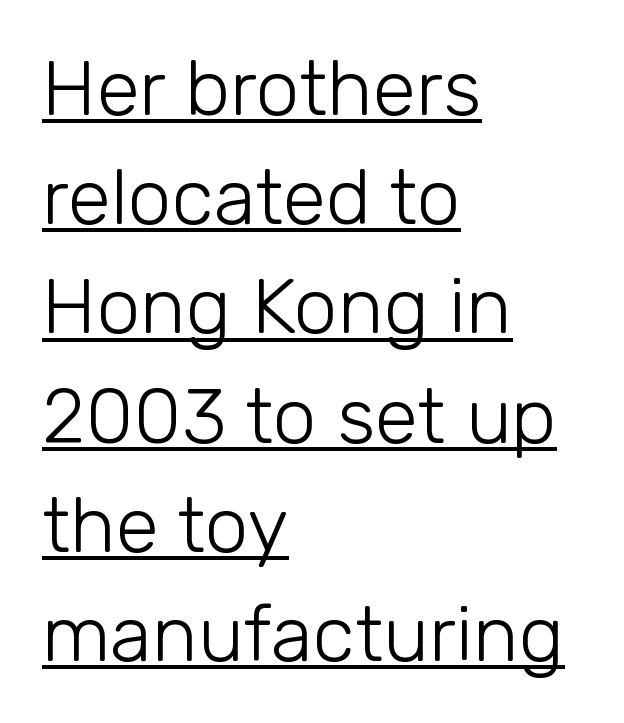
{"serif": "no", "italic": "no", "bold": "no", "weight": "light", "width": "normal", "stroke_contrast": "low", "x_height": "medium", "monospaced": "no", "underline": "yes", "align": "left", "line_spacing": "normal", "line_spacing_ratio": 1.4, "letter_spacing": "normal", "letter_spacing_em": 0.0, "glyph_px": 78}
